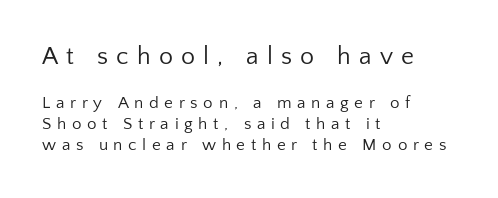
The words here are not underlined. Designer's note — italics off, roman on. Larger block? The one above; the one below is distinctly smaller. Characters follow at a spacing far wider than the type designer built in. The weight tops out at a normal text grade.
